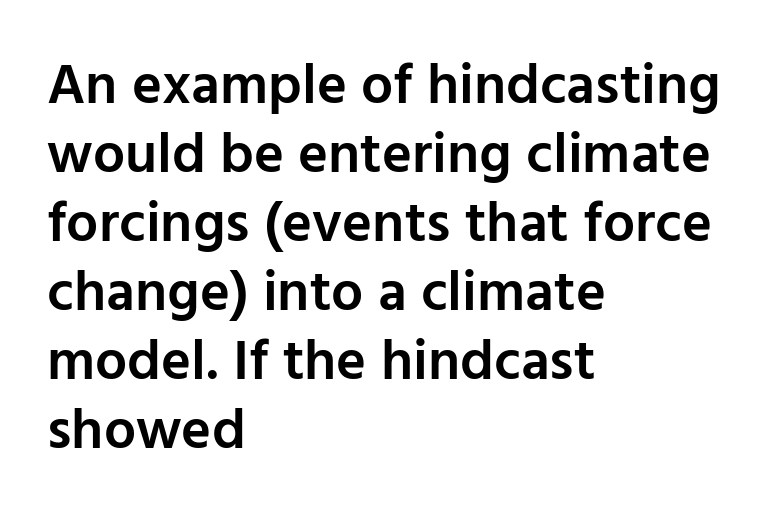
What stands out about the letter spacing? Nothing — it is the standard amount. Varying glyph widths throughout — classic text-font behaviour. Stroke thickness is moderately raised; the sample reads as semibold. This sample uses a sans-serif face. A typesetter would mark this as roman, not italic.
